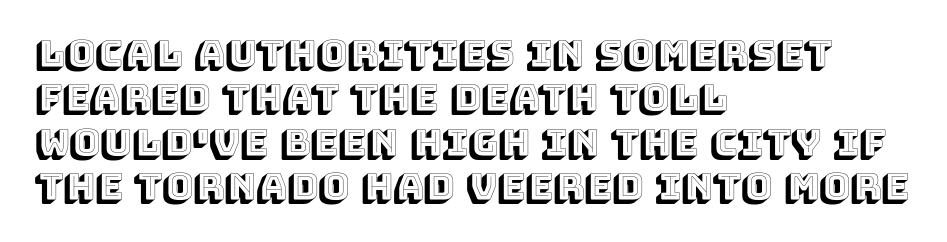
The image shows 37 px text type, upright; set left-aligned, line spacing 1.2x, normal letter spacing, not underlined; a large x-height.
